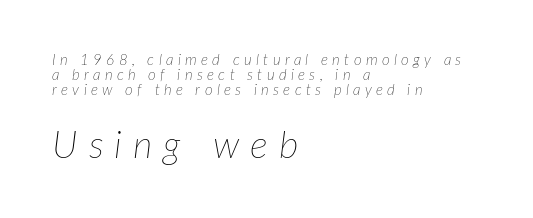
Q: Is the text bold? A: No.
Q: Is the text italic (slanted)? A: Yes, it leans right by about 7 degrees.
Q: Is the text underlined? A: No.
Q: How is the paragraph aligned? A: Left-aligned.
Q: Is the spacing between letters normal or unusually wide? A: Unusually wide.
Q: Is the spacing between lines tight, normal or loose? A: Tight.
Q: Which block of text is set in a larger size, the first (top) or the second (bottom)? A: The second (bottom) one.
Q: Width (condensed, normal, or wide)? A: Normal.
Q: Stroke contrast? A: Low.
Q: x-height? A: Medium.
Q: Monospaced? A: No.
